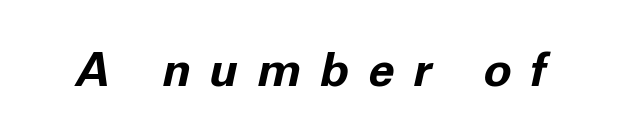
Q: Is the text bold? A: Yes.
Q: Is the text italic (slanted)? A: Yes, it leans right by about 11 degrees.
Q: Is the text underlined? A: No.
Q: Is the spacing between letters normal or unusually wide? A: Unusually wide.
Q: Width (condensed, normal, or wide)? A: Normal.
Q: Stroke contrast? A: Low.
Q: x-height? A: Medium.
Q: Monospaced? A: No.
